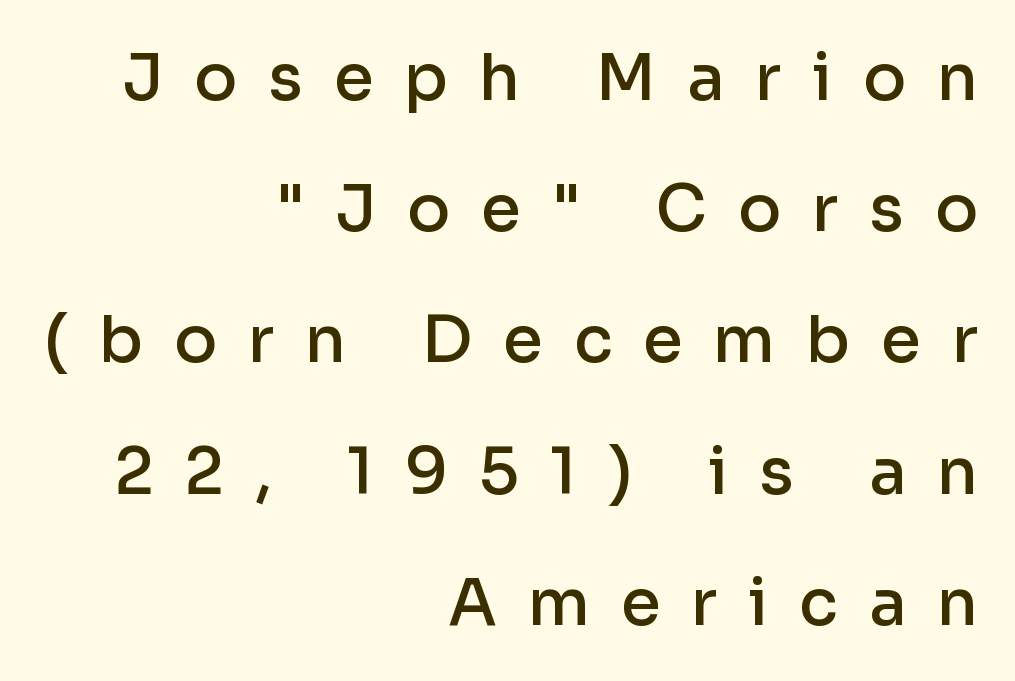
{"serif": "no", "italic": "no", "bold": "semi", "weight": "semibold", "width": "normal", "stroke_contrast": "low", "x_height": "medium", "monospaced": "no", "underline": "no", "align": "right", "line_spacing": "loose", "line_spacing_ratio": 2.05, "letter_spacing": "wide", "letter_spacing_em": 0.48, "glyph_px": 64}
